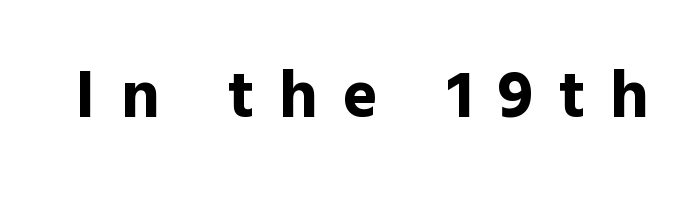
Is the type bold? Yes — the strokes are clearly thick and heavy. A typesetter would mark this as roman, not italic. Are there feet on the stems? There aren't — it's a sans. The face used here is rendered with a markedly widened letterfit.
